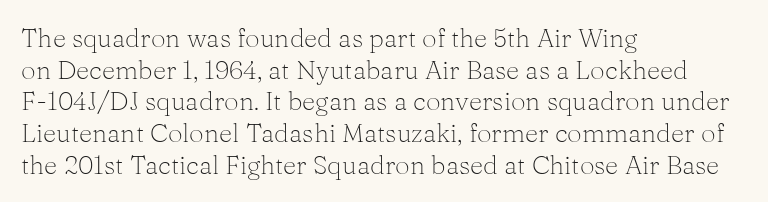
Nope, not italic — everything's standing straight. The font is comparable to plain body text, perhaps lighter. Inter-character spacing is left at the font's built-in metrics. The zone under the glyphs is completely vacant. These lines are set flush left with a ragged right edge.
